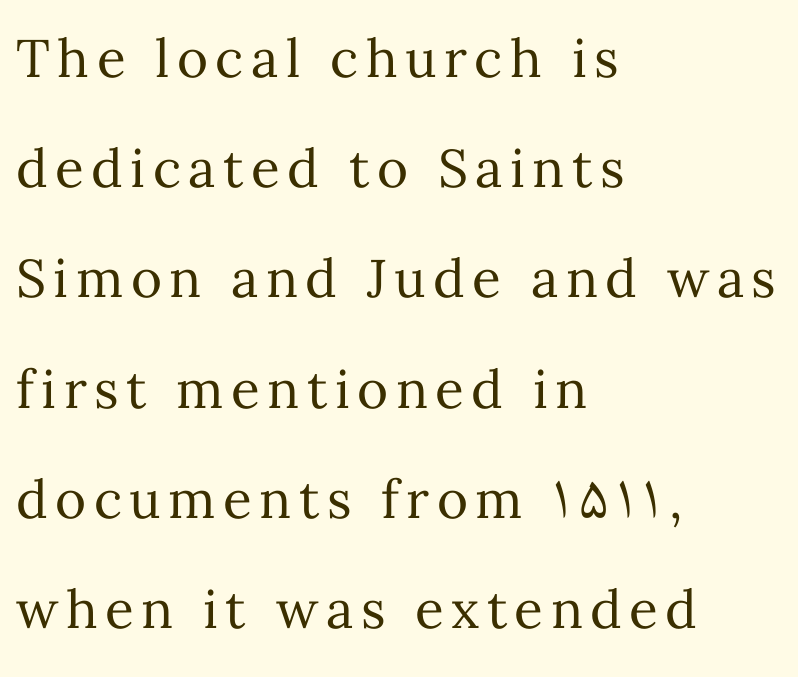
{"italic": "no", "bold": "no", "weight": "regular", "width": "normal", "stroke_contrast": "medium", "x_height": "medium", "monospaced": "no", "underline": "no", "align": "left", "line_spacing": "loose", "line_spacing_ratio": 2.08, "glyph_px": 53}
